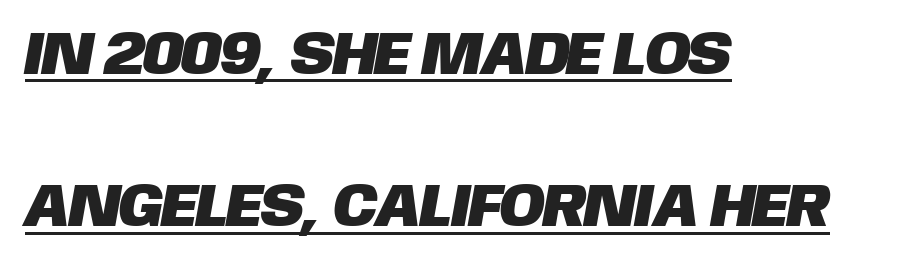
{"serif": "no", "width": "normal", "stroke_contrast": "low", "x_height": "large", "monospaced": "no", "underline": "yes", "align": "left", "line_spacing": "loose", "line_spacing_ratio": 2.5, "letter_spacing": "normal", "letter_spacing_em": 0.0, "glyph_px": 61}
